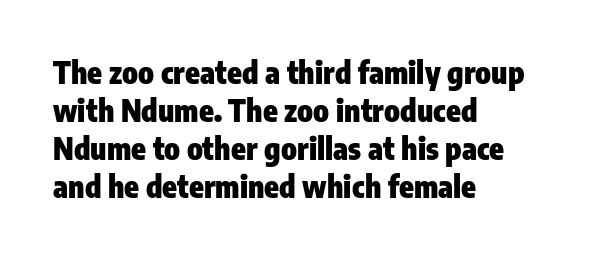
Q: Is the text bold? A: Yes.
Q: Is the text italic (slanted)? A: No, it is upright.
Q: Is the typeface a serif or a sans-serif typeface? A: Sans-serif.
Q: Is the text underlined? A: No.
Q: How is the paragraph aligned? A: Left-aligned.
Q: Is the spacing between letters normal or unusually wide? A: Normal.
Q: Is the spacing between lines tight, normal or loose? A: Normal.
Q: Width (condensed, normal, or wide)? A: Condensed.
Q: Stroke contrast? A: Low.
Q: x-height? A: Medium.
Q: Monospaced? A: No.
